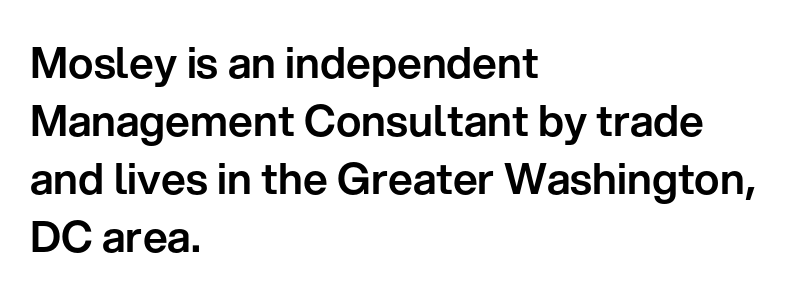
Q: Is the text italic (slanted)? A: No, it is upright.
Q: Is the typeface a serif or a sans-serif typeface? A: Sans-serif.
Q: Is the text underlined? A: No.
Q: How is the paragraph aligned? A: Left-aligned.
Q: Is the spacing between letters normal or unusually wide? A: Normal.
Q: Is the spacing between lines tight, normal or loose? A: Normal.
Q: Width (condensed, normal, or wide)? A: Normal.
Q: Stroke contrast? A: Low.
Q: x-height? A: Medium.
Q: Monospaced? A: No.
